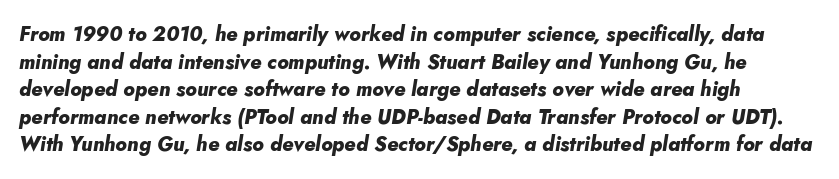
There is no visible air inserted between adjacent glyphs. The designer left line spacing at the default. In terms of weight, the rendering is a true, heavy bold. Rendered with sloped, italic letterforms. Decoration check: the copy has no underline.
